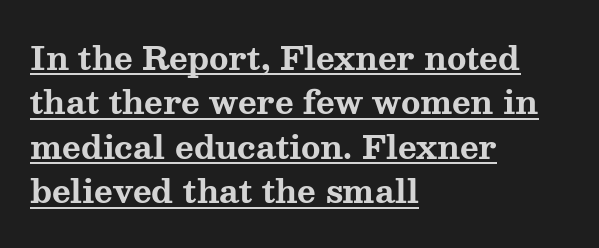
{"serif": "yes", "italic": "no", "bold": "yes", "weight": "bold", "width": "wide", "stroke_contrast": "medium", "x_height": "medium", "monospaced": "no", "underline": "yes", "align": "left", "line_spacing": "normal", "line_spacing_ratio": 1.39, "letter_spacing": "normal", "letter_spacing_em": 0.0, "glyph_px": 32}
